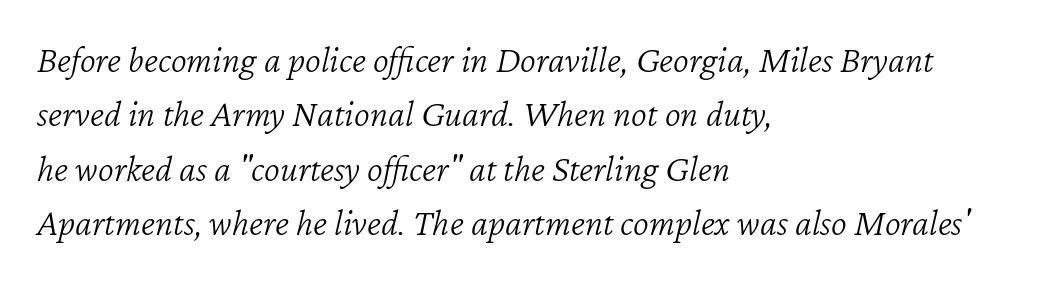
Q: Is the text bold? A: No.
Q: Is the text italic (slanted)? A: Yes, it leans right by about 12 degrees.
Q: Is the text underlined? A: No.
Q: How is the paragraph aligned? A: Left-aligned.
Q: Is the spacing between letters normal or unusually wide? A: Normal.
Q: Is the spacing between lines tight, normal or loose? A: Normal.
Q: Width (condensed, normal, or wide)? A: Normal.
Q: Stroke contrast? A: Low.
Q: x-height? A: Medium.
Q: Monospaced? A: No.
